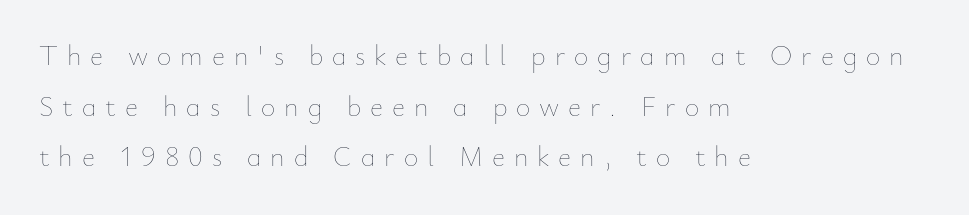
{"italic": "no", "bold": "no", "weight": "thin", "width": "normal", "stroke_contrast": "low", "x_height": "small", "monospaced": "no", "underline": "no", "align": "left", "line_spacing_ratio": 1.81, "letter_spacing": "wide", "letter_spacing_em": 0.32, "glyph_px": 28}
